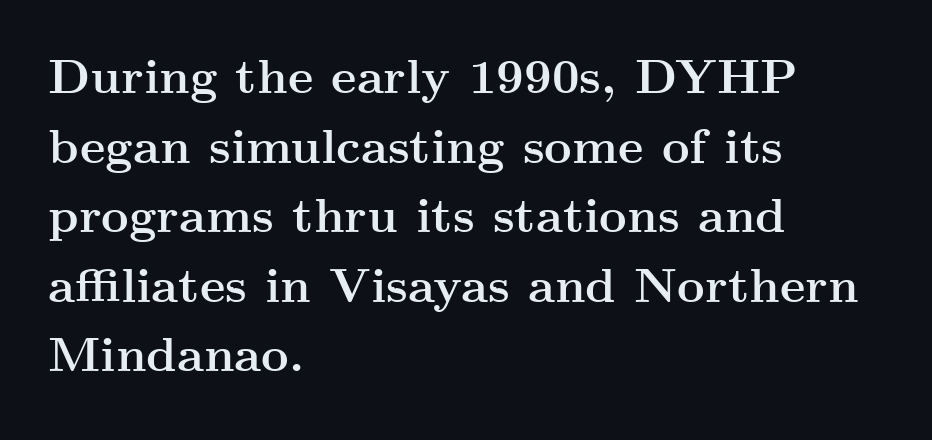
Interline gaps are of average width in this sample. The letters advance in unequal steps, a hallmark of proportional type. The area under the type is left untouched. In CSS terms this would be text-align: left. Chunky letters — that's bold for sure. The gaps between neighbouring characters are ordinary and unremarkable.
